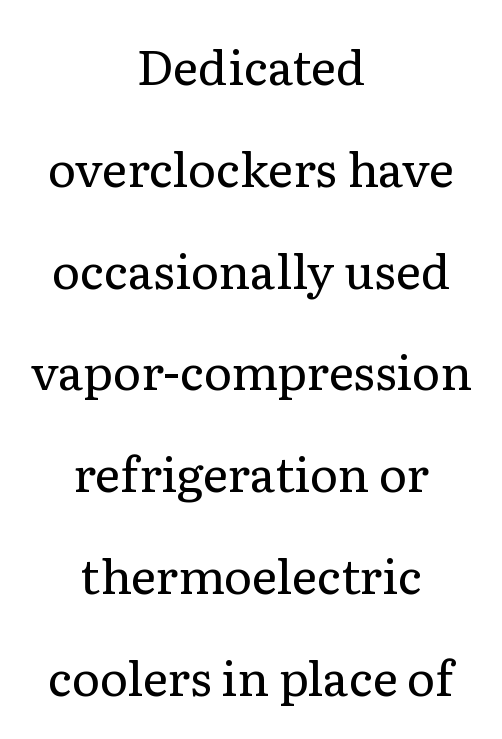
{"serif": "yes", "italic": "no", "bold": "no", "weight": "regular", "width": "normal", "stroke_contrast": "low", "x_height": "medium", "monospaced": "no", "underline": "no", "align": "center", "line_spacing": "loose", "line_spacing_ratio": 2.12, "letter_spacing": "normal", "letter_spacing_em": 0.0, "glyph_px": 48}
